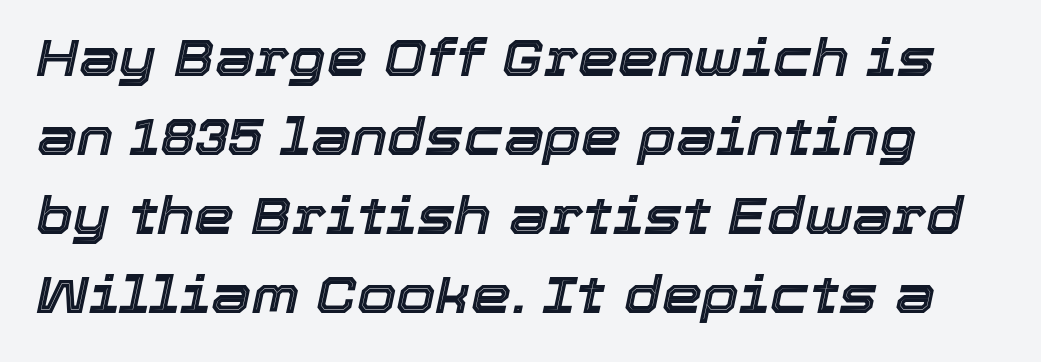
{"italic": "yes", "lean": "right", "slant_degrees": 12, "width": "normal", "x_height": "medium", "monospaced": "no", "underline": "no", "line_spacing": "normal", "line_spacing_ratio": 1.55, "letter_spacing": "normal", "letter_spacing_em": 0.0, "glyph_px": 51}
